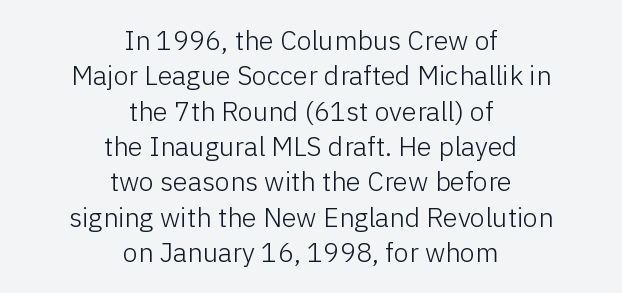
Q: Is the text bold? A: No.
Q: Is the text italic (slanted)? A: No, it is upright.
Q: Is the text underlined? A: No.
Q: How is the paragraph aligned? A: Centered.
Q: Is the spacing between letters normal or unusually wide? A: Normal.
Q: Is the spacing between lines tight, normal or loose? A: Normal.
